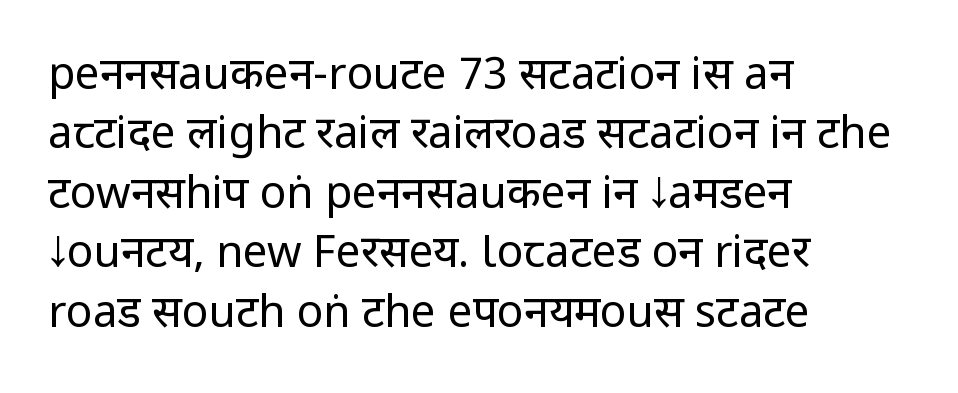
{"serif": "no", "italic": "no", "bold": "no", "weight": "regular", "width": "condensed", "stroke_contrast": "low", "x_height": "large", "monospaced": "no", "underline": "no", "align": "left", "line_spacing": "normal", "line_spacing_ratio": 1.35, "letter_spacing": "normal", "letter_spacing_em": 0.0, "glyph_px": 44}
